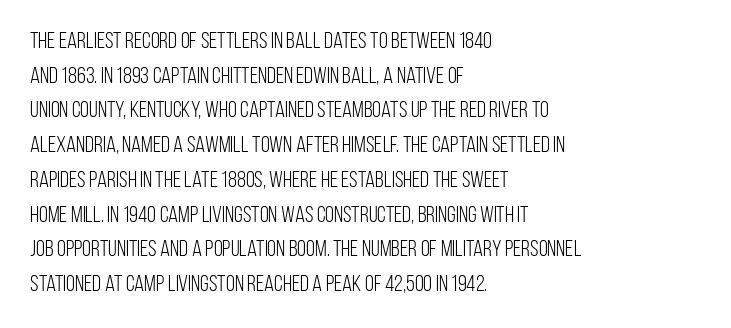
The image shows 23 px text type, upright; set left-aligned, normal line spacing (1.51x), normal letter spacing, not underlined.
